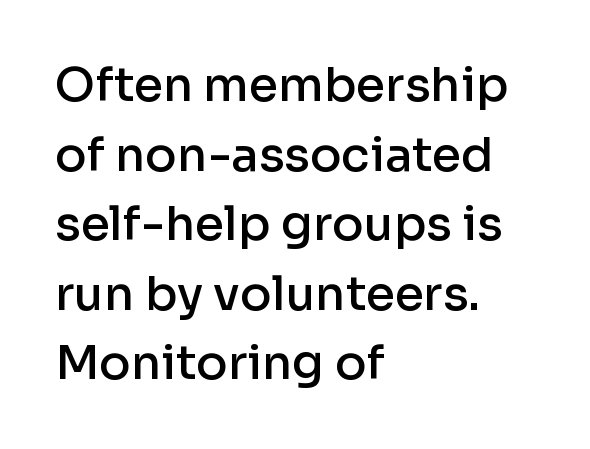
Q: Is the text bold? A: Semi-bold.
Q: Is the text italic (slanted)? A: No, it is upright.
Q: Is the typeface a serif or a sans-serif typeface? A: Sans-serif.
Q: Is the text underlined? A: No.
Q: How is the paragraph aligned? A: Left-aligned.
Q: Is the spacing between letters normal or unusually wide? A: Normal.
Q: Is the spacing between lines tight, normal or loose? A: Normal.
Q: Width (condensed, normal, or wide)? A: Normal.
Q: Stroke contrast? A: Low.
Q: x-height? A: Medium.
Q: Monospaced? A: No.
